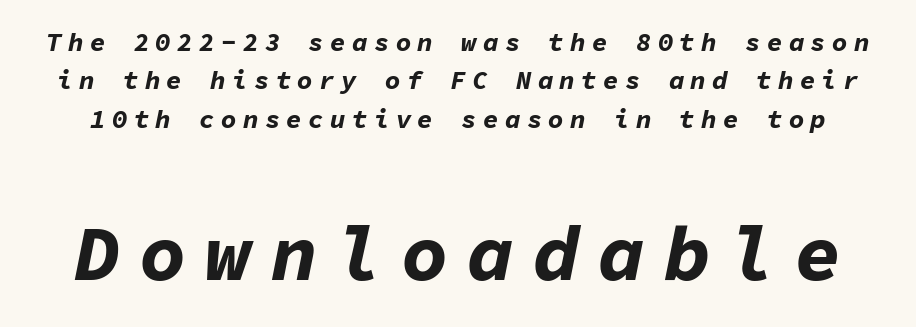
{"italic": "yes", "lean": "right", "slant_degrees": 11, "bold": "yes", "weight": "bold", "width": "normal", "stroke_contrast": "low", "x_height": "medium", "monospaced": "yes", "underline": "no", "line_spacing": "normal", "line_spacing_ratio": 1.48, "letter_spacing": "wide", "letter_spacing_em": 0.24, "larger_block": "second", "size_ratio": 3.0, "glyph_px": 78}
